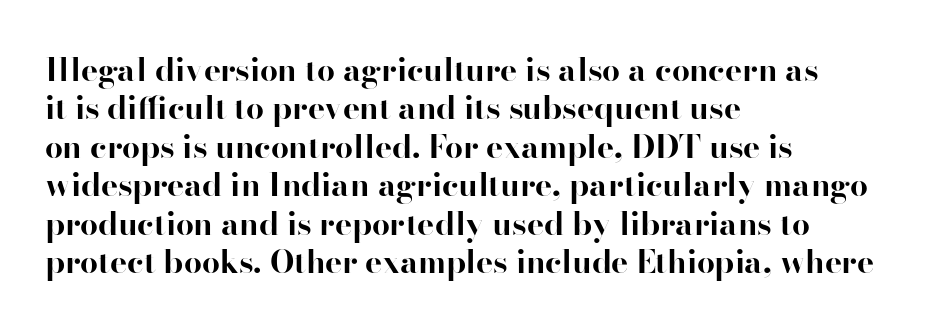
{"serif": "yes", "italic": "no", "bold": "yes", "weight": "bold", "width": "normal", "stroke_contrast": "high", "x_height": "small", "monospaced": "no", "underline": "no", "align": "left", "line_spacing_ratio": 1.2, "letter_spacing": "normal", "letter_spacing_em": 0.0, "glyph_px": 32}
